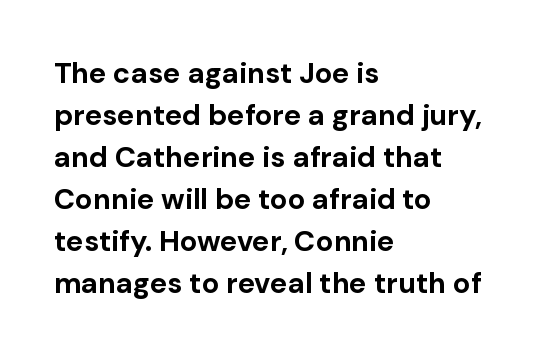
The image shows 29 px bold sans-serif type, upright; set left-aligned, normal line spacing (1.45x), normal letter spacing, not underlined; low stroke contrast and a medium x-height.
